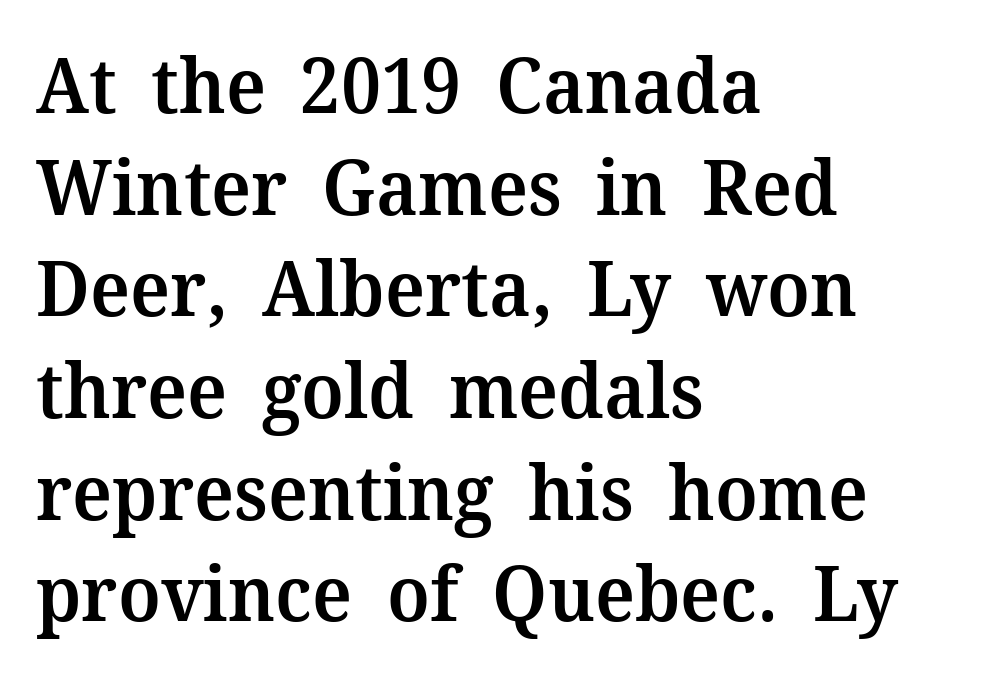
Interline gaps are of average width in this sample. Line beginnings align vertically; line endings do not. Weight check: semibold — heavier than regular, not quite bold. Glyph-to-glyph distance matches everyday printed text. Nobody drew a line under any word here.
